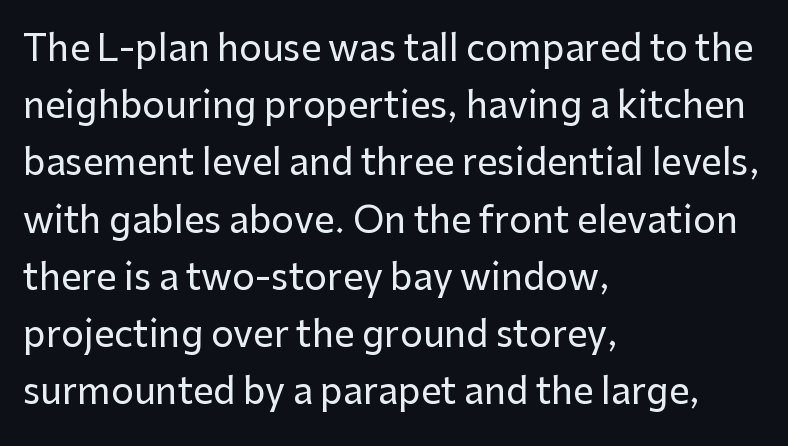
The image shows 36 px sans-serif type, upright; set left-aligned, normal line spacing (1.59x), normal letter spacing, not underlined; low stroke contrast and a medium x-height.
